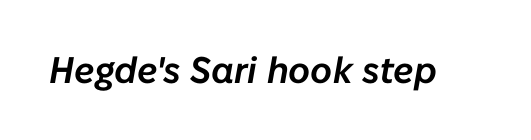
Q: Is the text italic (slanted)? A: Yes, it leans right by about 10 degrees.
Q: Is the text underlined? A: No.
Q: Is the spacing between letters normal or unusually wide? A: Normal.
Q: Width (condensed, normal, or wide)? A: Normal.
Q: Stroke contrast? A: Low.
Q: x-height? A: Medium.
Q: Monospaced? A: No.
